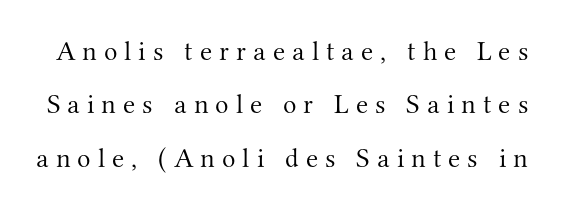
A bare baseline throughout the passage. Nothing heavy about these letters — not bold at all. Posture: vertical. Is the letter spacing exaggerated? Yes — the characters are pushed far apart. Looks like regular typesetting: each glyph gets only the width it needs. Examine the stroke ends and you'll spot serifs.
